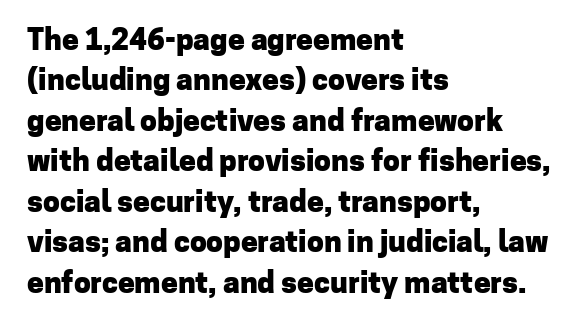
The image shows 30 px heavy sans-serif type, upright; set left-aligned, normal line spacing (1.35x), normal letter spacing, not underlined; low stroke contrast and a medium x-height.
